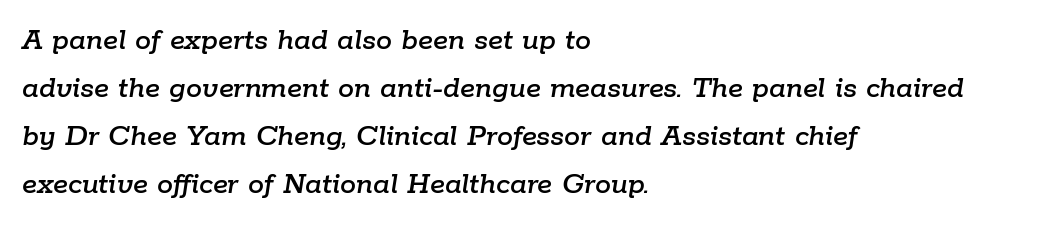
Does extra space separate the letters? No, they use regular spacing. Emphasis-style slanted type is in use. The compositor pushed each line to the left boundary. These lines are rendered in a variable-pitch font.
